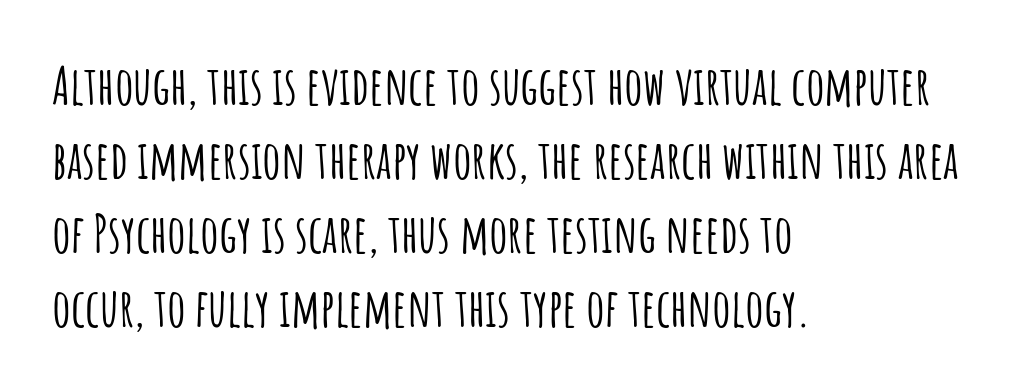
The image shows 52 px condensed sans-serif type, upright; set left-aligned, normal line spacing (1.42x), normal letter spacing, not underlined; low stroke contrast and a large x-height.
